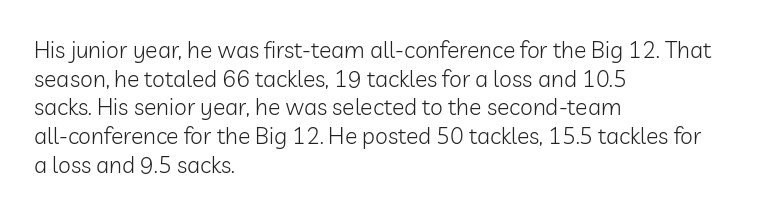
Q: Is the text bold? A: No.
Q: Is the text italic (slanted)? A: No, it is upright.
Q: Is the text underlined? A: No.
Q: How is the paragraph aligned? A: Left-aligned.
Q: Is the spacing between letters normal or unusually wide? A: Normal.
Q: Is the spacing between lines tight, normal or loose? A: Normal.
